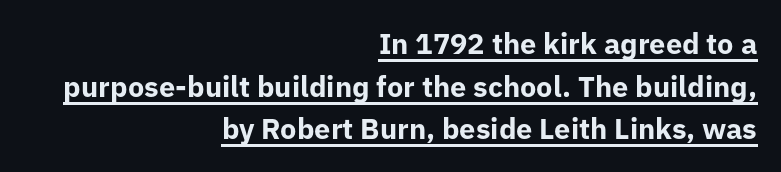
The image shows 29 px bold sans-serif type, upright; set right-aligned, normal line spacing (1.47x), normal letter spacing, underlined; low stroke contrast and a medium x-height.
